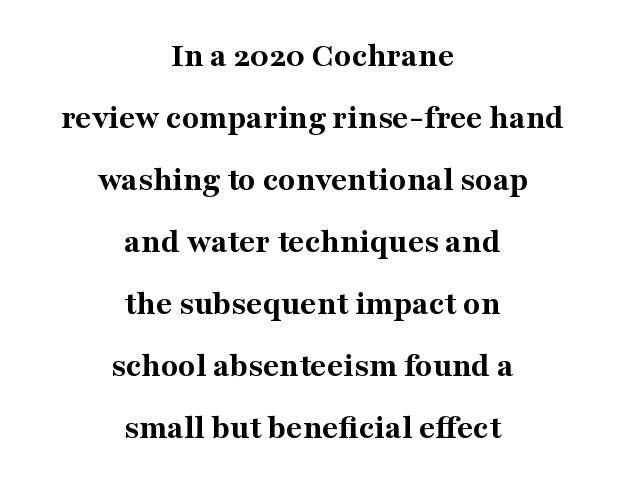
Every letter is thick-stroked: bold, no question. Each line is balanced around a shared central axis. Nobody touched the tracking dial on this one. Every character sits straight up, as roman type does. The passage shown is typed in a proportional face where columns would drift. Each row of text sits above clean, open space.
